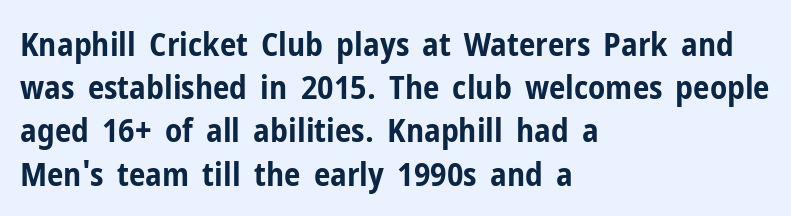
The image shows 33 px bold, condensed sans-serif type, upright; set left-aligned, normal line spacing (1.31x), normal letter spacing, not underlined; low stroke contrast and a medium x-height.
